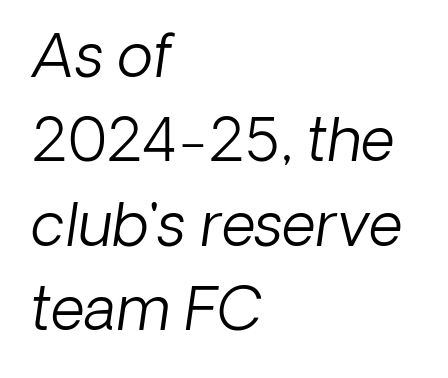
A bare baseline throughout the passage. Does the lettering tilt? It does — this is italic. The rag falls on the right side of this text block. Here the designer chose a conventional face with non-uniform glyph widths. No heavy texture on the line: the type isn't bold. No extra tracking has been applied to these lines.
